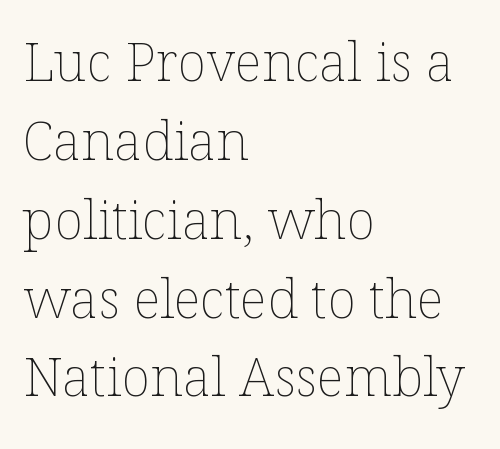
{"italic": "no", "bold": "no", "weight": "thin", "width": "normal", "stroke_contrast": "low", "x_height": "medium", "monospaced": "no", "underline": "no", "align": "left", "line_spacing": "normal", "line_spacing_ratio": 1.46, "letter_spacing": "normal", "letter_spacing_em": 0.0, "glyph_px": 54}
